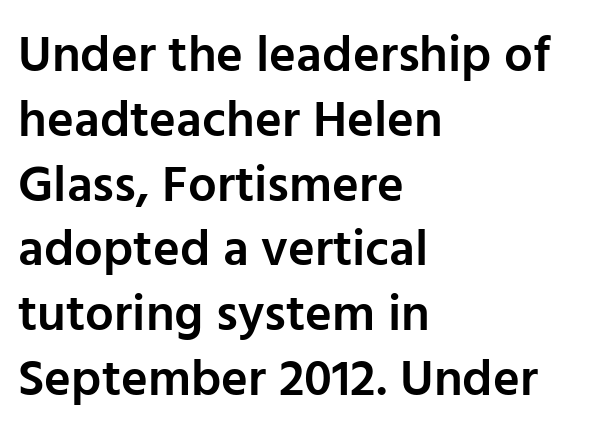
Are there feet on the stems? There aren't — it's a sans. Does the leading feel generous? No, just average. Quick note: underline off. The specimen reads as upright at a glance. Is this a fixed-width face? No — the glyphs have proportional, varying widths.
